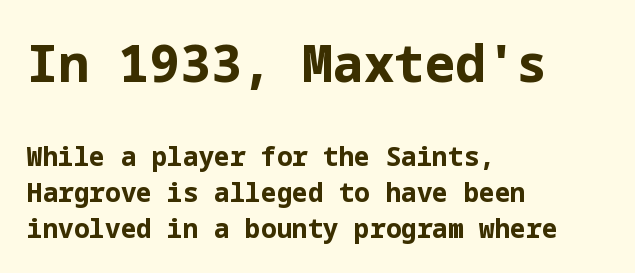
{"serif": "no", "italic": "no", "bold": "yes", "weight": "bold", "width": "normal", "stroke_contrast": "low", "x_height": "medium", "underline": "no", "align": "left", "line_spacing": "normal", "line_spacing_ratio": 1.38, "letter_spacing": "normal", "letter_spacing_em": 0.0, "larger_block": "first", "size_ratio": 1.96, "glyph_px": 51}
